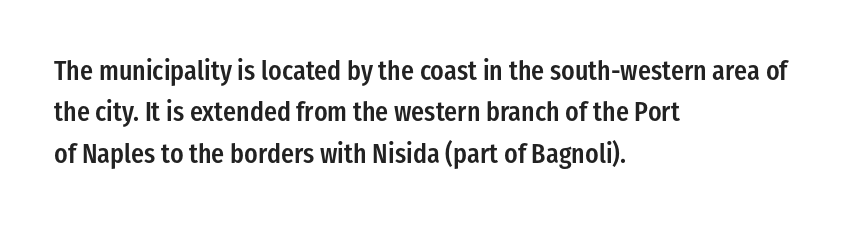
Q: Is the text bold? A: Semi-bold.
Q: Is the text italic (slanted)? A: No, it is upright.
Q: Is the text underlined? A: No.
Q: How is the paragraph aligned? A: Left-aligned.
Q: Is the spacing between letters normal or unusually wide? A: Normal.
Q: Is the spacing between lines tight, normal or loose? A: Normal.
